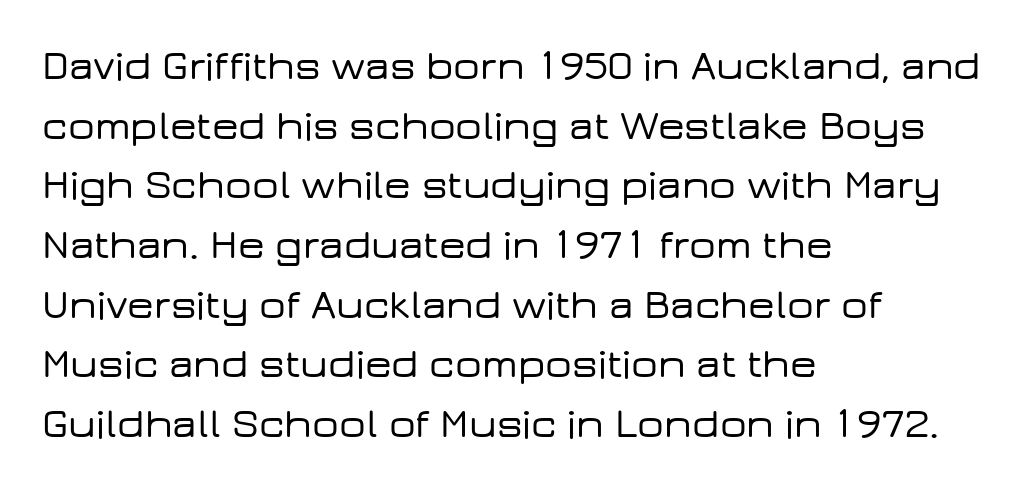
{"serif": "no", "italic": "no", "width": "wide", "stroke_contrast": "low", "x_height": "medium", "monospaced": "no", "underline": "no", "align": "left", "line_spacing": "normal", "line_spacing_ratio": 1.42, "letter_spacing": "normal", "letter_spacing_em": 0.0, "glyph_px": 42}
